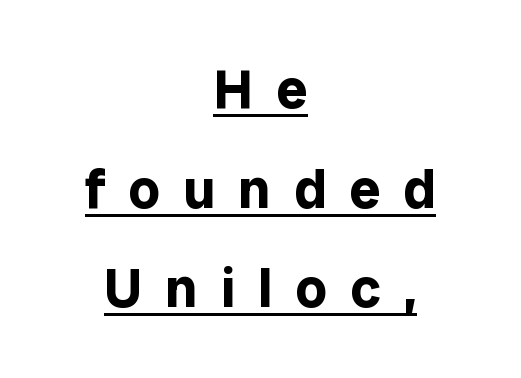
Q: Is the text bold? A: Yes.
Q: Is the text italic (slanted)? A: No, it is upright.
Q: Is the typeface a serif or a sans-serif typeface? A: Sans-serif.
Q: Is the text underlined? A: Yes.
Q: How is the paragraph aligned? A: Centered.
Q: Is the spacing between letters normal or unusually wide? A: Unusually wide.
Q: Width (condensed, normal, or wide)? A: Normal.
Q: Stroke contrast? A: Low.
Q: x-height? A: Medium.
Q: Monospaced? A: No.
